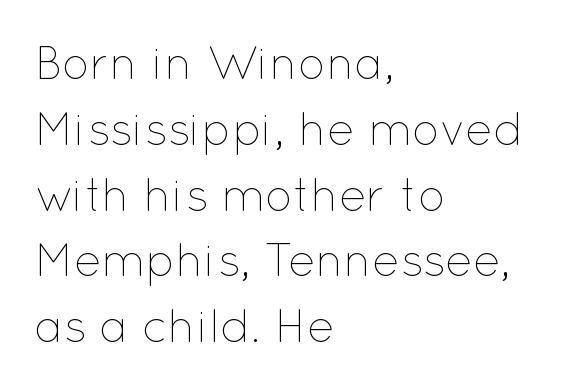
The image shows 46 px thin type, upright; set left-aligned, normal line spacing (1.43x), normal letter spacing, not underlined; low stroke contrast and a medium x-height.
